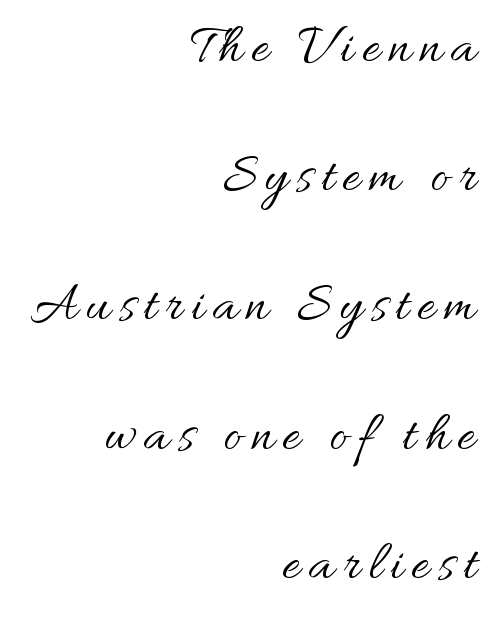
{"bold": "no", "weight": "regular", "width": "normal", "stroke_contrast": "medium", "x_height": "small", "monospaced": "no", "underline": "no", "align": "right", "line_spacing": "loose", "line_spacing_ratio": 2.35, "glyph_px": 55}
